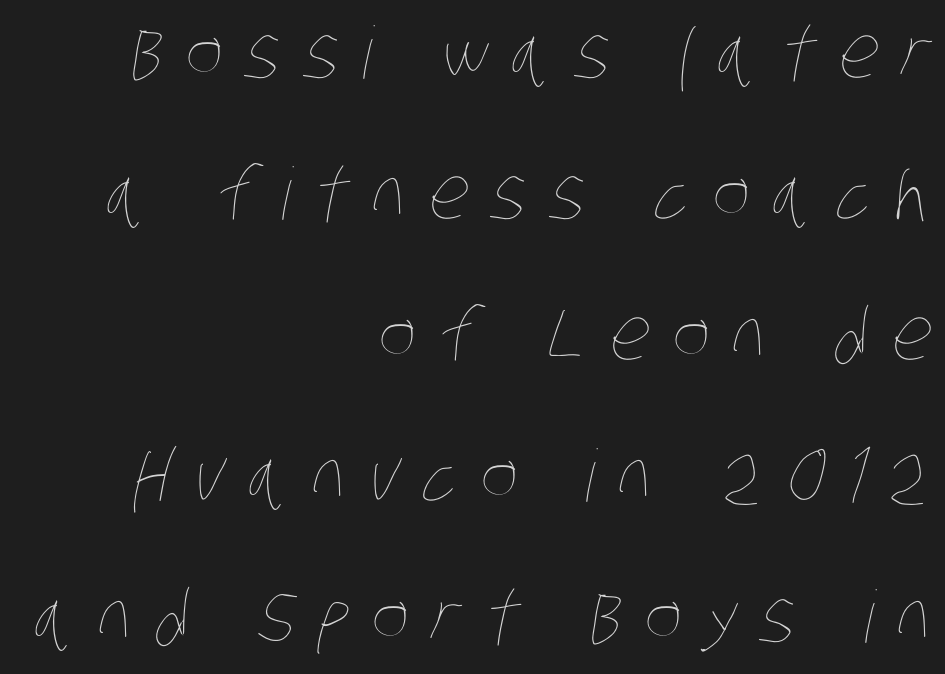
Character widths vary here, with narrow letters taking less room than wide ones. Layout note: lines flush right. Honestly, the letter spacing is so wide it's the main thing you notice. The passage shown is not bold in any degree. Honestly, there is no underline to notice here at all.
